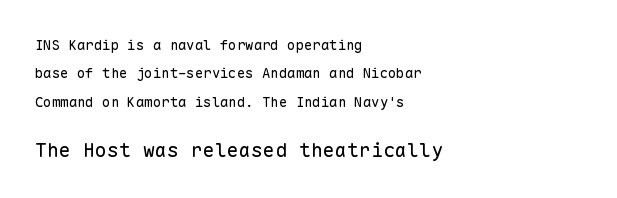
The image shows 20 px text type, upright; set left-aligned, loose line spacing (2.02x), normal letter spacing, not underlined; the second (bottom) block is 1.43x larger.
